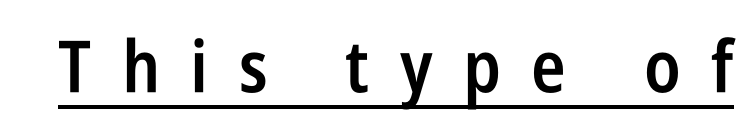
The image shows 72 px semibold, condensed sans-serif type, upright; set unusually wide letter spacing (+0.42 em), underlined; low stroke contrast and a large x-height.
